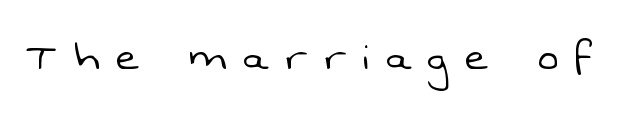
These lines are rendered in a variable-pitch font. Bold? No — there's no thickening of the strokes. Just letters on the line, the space beneath them empty. Substantial extra tracking has been applied to these lines. The font family rendered here belongs to the sans-serif group.
